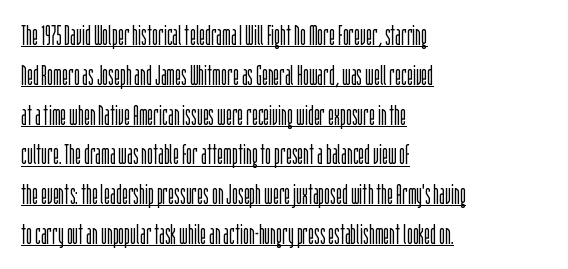
{"serif": "no", "italic": "no", "bold": "no", "weight": "light", "width": "condensed", "stroke_contrast": "low", "x_height": "large", "monospaced": "no", "underline": "yes", "align": "left", "line_spacing": "normal", "line_spacing_ratio": 1.42, "letter_spacing": "normal", "letter_spacing_em": 0.0, "glyph_px": 28}
